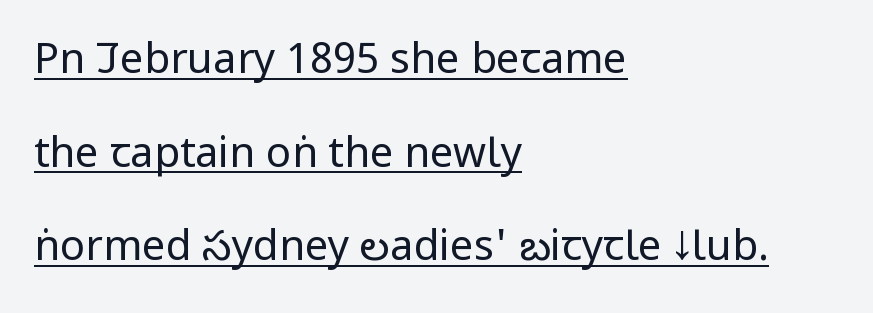
The image shows 42 px regular-weight, condensed sans-serif type, upright; set left-aligned, loose line spacing (2.23x), normal letter spacing, underlined; low stroke contrast and a large x-height.
